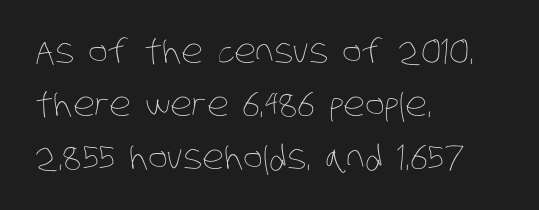
The gaps between neighbouring characters are ordinary and unremarkable. In CSS terms this would be text-align: left. This reads as an unemphasized weight, regular at the heaviest. Each letter keeps its own natural width here, so spacing adapts to shape. Regarding leading, the lines here are spaced in the standard way. Decoration check: the copy has no underline.
